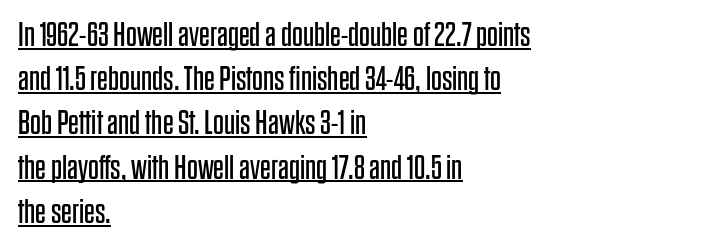
Q: Is the text bold? A: No.
Q: Is the text italic (slanted)? A: No, it is upright.
Q: Is the typeface a serif or a sans-serif typeface? A: Sans-serif.
Q: Is the text underlined? A: Yes.
Q: How is the paragraph aligned? A: Left-aligned.
Q: Is the spacing between letters normal or unusually wide? A: Normal.
Q: Is the spacing between lines tight, normal or loose? A: Normal.
Q: Width (condensed, normal, or wide)? A: Condensed.
Q: Stroke contrast? A: Low.
Q: x-height? A: Large.
Q: Monospaced? A: No.
